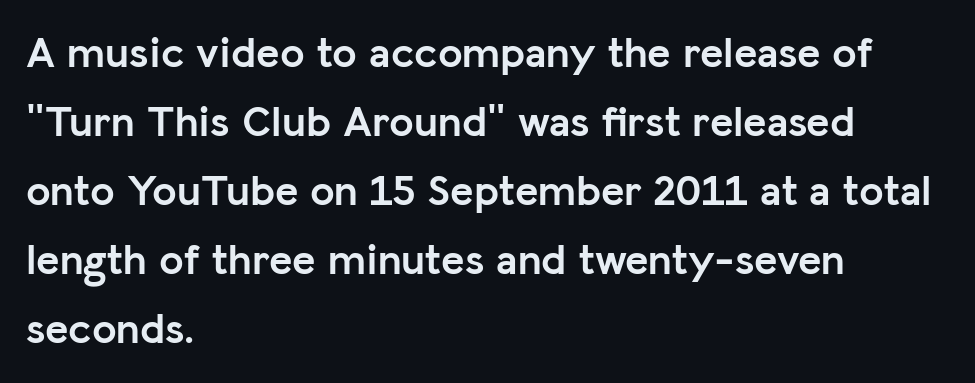
Q: Is the text bold? A: Yes.
Q: Is the text italic (slanted)? A: No, it is upright.
Q: Is the typeface a serif or a sans-serif typeface? A: Sans-serif.
Q: Is the text underlined? A: No.
Q: How is the paragraph aligned? A: Left-aligned.
Q: Is the spacing between letters normal or unusually wide? A: Normal.
Q: Is the spacing between lines tight, normal or loose? A: Normal.
Q: Width (condensed, normal, or wide)? A: Normal.
Q: Stroke contrast? A: Low.
Q: x-height? A: Medium.
Q: Monospaced? A: No.
